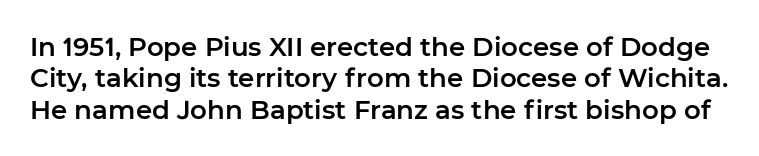
{"italic": "no", "underline": "no", "line_spacing_ratio": 1.21, "letter_spacing": "normal", "letter_spacing_em": 0.0, "glyph_px": 26}
